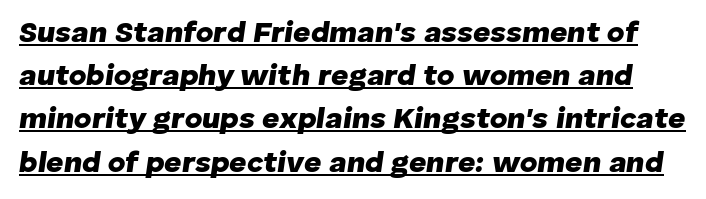
{"italic": "yes", "lean": "right", "slant_degrees": 8, "bold": "yes", "weight": "heavy", "width": "normal", "stroke_contrast": "low", "x_height": "medium", "monospaced": "no", "underline": "yes", "line_spacing": "normal", "line_spacing_ratio": 1.44, "letter_spacing": "normal", "letter_spacing_em": 0.0, "glyph_px": 30}
